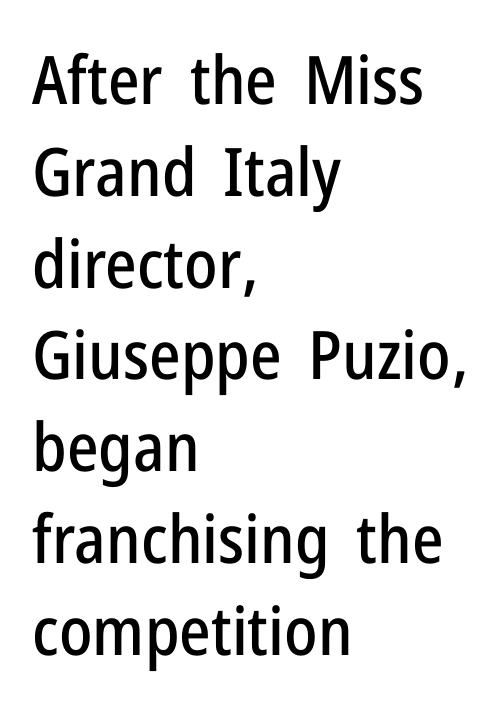
Any mark beneath the type? The region is blank. Each letter keeps its own natural width here, so spacing adapts to shape. Is there much room between lines? A standard amount, neither cramped nor airy. These lines keep a tight, regular rhythm from letter to letter.
